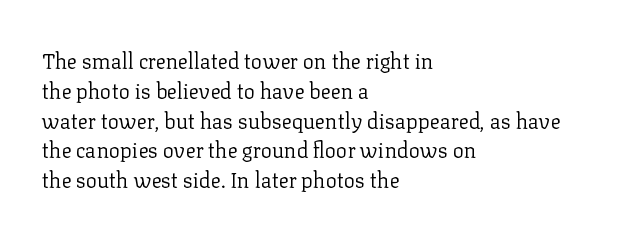
{"italic": "no", "bold": "no", "underline": "no", "align": "left", "line_spacing": "normal", "line_spacing_ratio": 1.42, "letter_spacing": "normal", "letter_spacing_em": 0.0, "glyph_px": 21}
